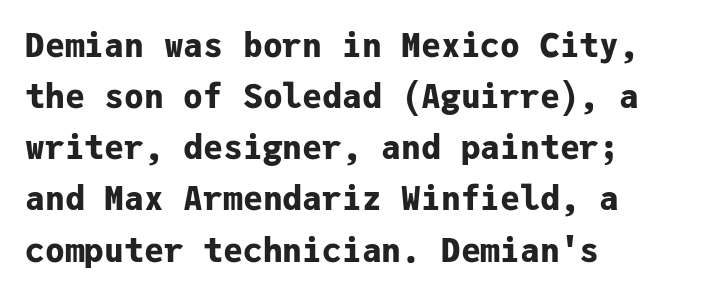
The rendering uses typewriter-style spacing with identical character cells. Font category for this specimen: sans-serif. Vertically, the passage feels balanced, rows spaced as you'd expect. Honestly, there is no underline to notice here at all. The compositor pushed each line to the left boundary. Words appear dense and cohesive because spacing is normal.
